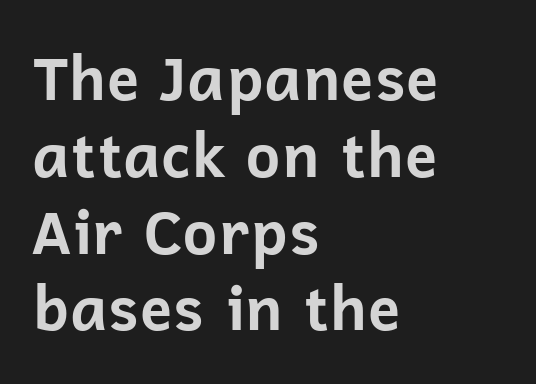
{"serif": "no", "italic": "no", "bold": "yes", "weight": "bold", "width": "normal", "stroke_contrast": "low", "x_height": "medium", "monospaced": "no", "underline": "no", "align": "left", "line_spacing": "normal", "line_spacing_ratio": 1.28, "letter_spacing": "normal", "letter_spacing_em": 0.0, "glyph_px": 60}
